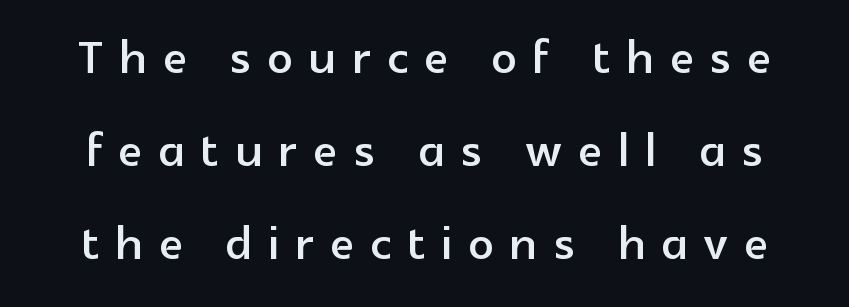
Q: Is the text italic (slanted)? A: No, it is upright.
Q: Is the typeface a serif or a sans-serif typeface? A: Sans-serif.
Q: Is the text underlined? A: No.
Q: Is the spacing between letters normal or unusually wide? A: Unusually wide.
Q: Is the spacing between lines tight, normal or loose? A: Normal.
Q: Width (condensed, normal, or wide)? A: Normal.
Q: x-height? A: Medium.
Q: Monospaced? A: No.
